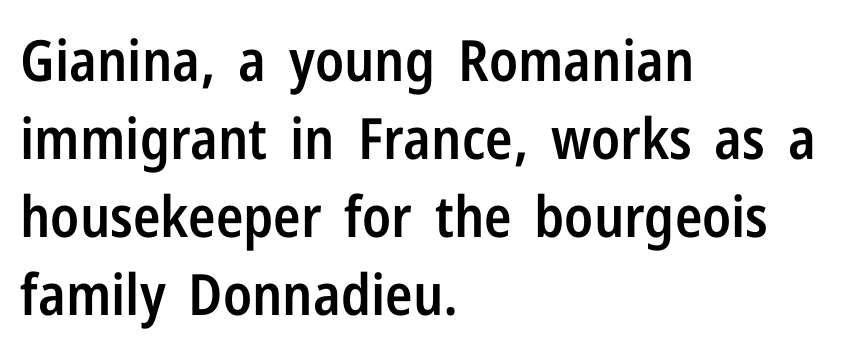
{"serif": "no", "italic": "no", "bold": "semi", "weight": "semibold", "width": "condensed", "stroke_contrast": "low", "x_height": "medium", "monospaced": "no", "underline": "no", "align": "left", "line_spacing": "normal", "line_spacing_ratio": 1.37, "letter_spacing": "normal", "letter_spacing_em": 0.0, "glyph_px": 57}
